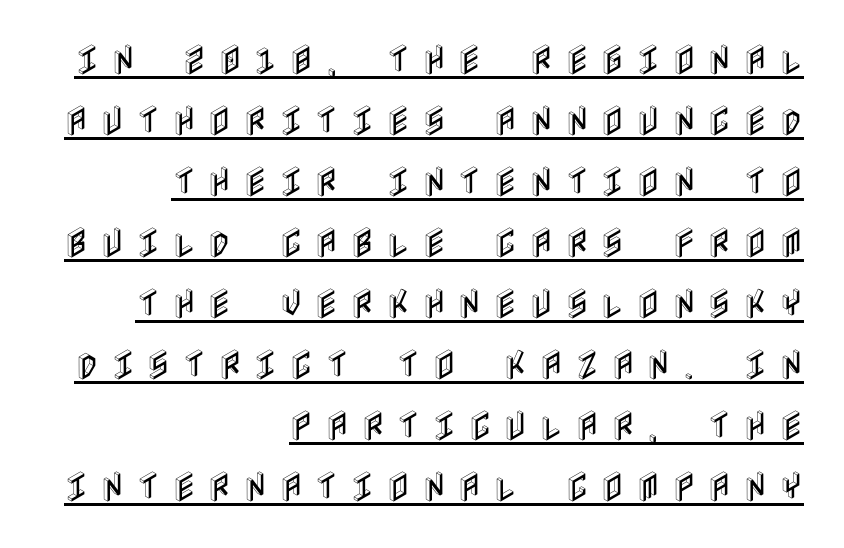
The image shows 33 px condensed type, upright; set right-aligned, line spacing 1.85x, unusually wide letter spacing (+0.35 em), underlined; a large x-height.
